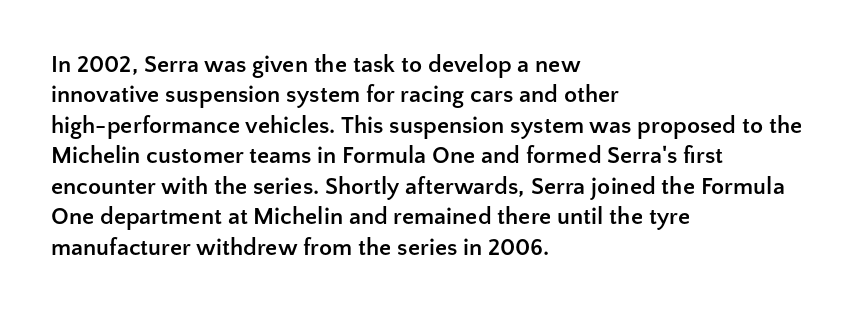
The glyphs are unaccompanied by any horizontal stroke below them. The leading is moderate, giving the passage an even texture. Left-aligned paragraph, ragged on the right. A full-strength bold gives these letters their thick strokes. This sample uses an upright cut, with every glyph sitting square on the baseline.
